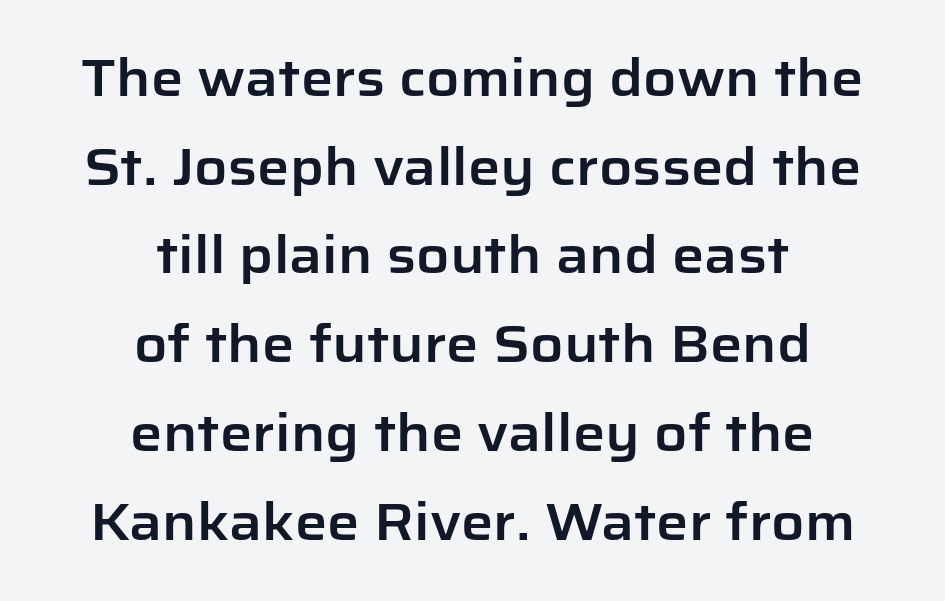
{"serif": "no", "italic": "no", "width": "normal", "stroke_contrast": "low", "x_height": "medium", "monospaced": "no", "underline": "no", "align": "center", "line_spacing_ratio": 1.74, "letter_spacing": "normal", "letter_spacing_em": 0.0, "glyph_px": 51}
